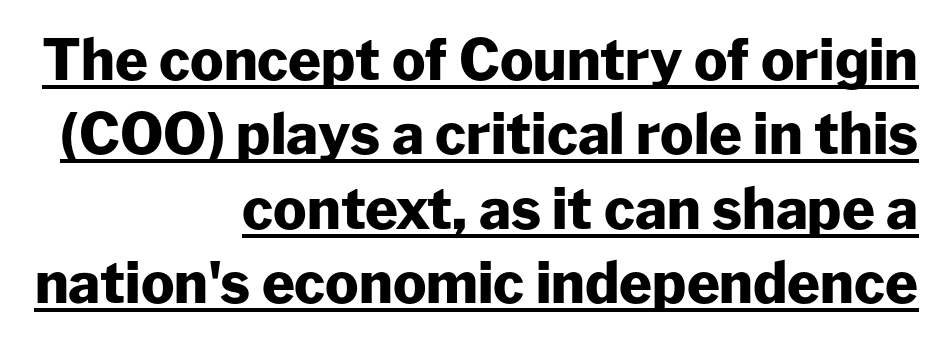
Normally led — the rows are evenly, conventionally spaced. The sample's only ornament is a line tracing under the words. This sample uses a sans-serif face. Does the copy run flush right? Yes — the right margin is perfectly even. Thick stems and heavy bowls — unmistakably bold.
